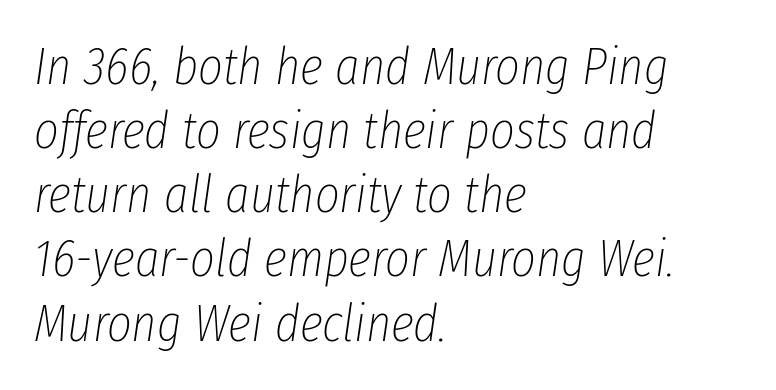
Every character sits at an angle, as italics do. The rag falls on the right side of this text block. These lines keep a tight, regular rhythm from letter to letter. No extra ink here — the face is not bold.
